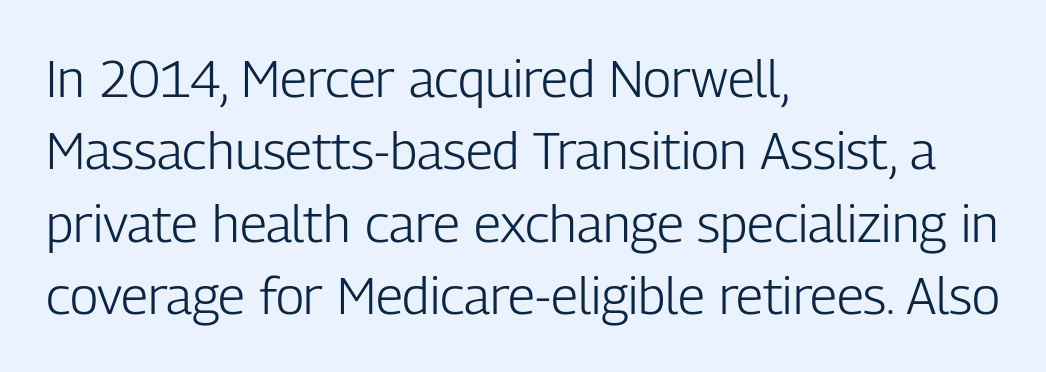
Q: Is the text bold? A: No.
Q: Is the text italic (slanted)? A: No, it is upright.
Q: Is the typeface a serif or a sans-serif typeface? A: Sans-serif.
Q: Is the text underlined? A: No.
Q: How is the paragraph aligned? A: Left-aligned.
Q: Is the spacing between letters normal or unusually wide? A: Normal.
Q: Is the spacing between lines tight, normal or loose? A: Normal.
Q: Width (condensed, normal, or wide)? A: Condensed.
Q: Stroke contrast? A: Low.
Q: x-height? A: Medium.
Q: Monospaced? A: No.
